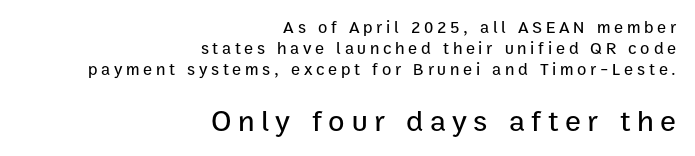
Does extra space separate the letters? Yes, quite a lot of it. Summary of vertical rhythm: regular, with standard interline spacing. Short and long lines alike share a common ending point at right. Each row of text sits above clean, open space.
